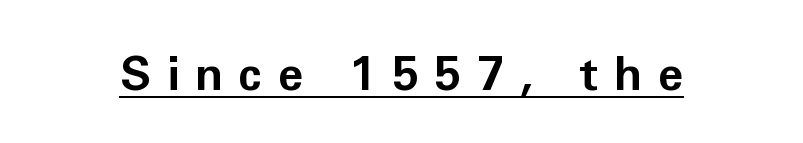
{"serif": "no", "italic": "no", "bold": "yes", "weight": "bold", "width": "normal", "stroke_contrast": "low", "x_height": "medium", "monospaced": "no", "underline": "yes", "letter_spacing": "wide", "letter_spacing_em": 0.33, "glyph_px": 47}
